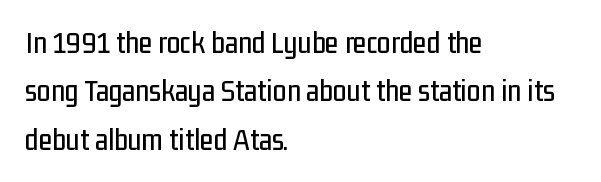
{"serif": "no", "italic": "no", "width": "condensed", "stroke_contrast": "low", "x_height": "medium", "monospaced": "no", "underline": "no", "align": "left", "line_spacing": "normal", "line_spacing_ratio": 1.56, "letter_spacing": "normal", "letter_spacing_em": 0.0, "glyph_px": 31}
